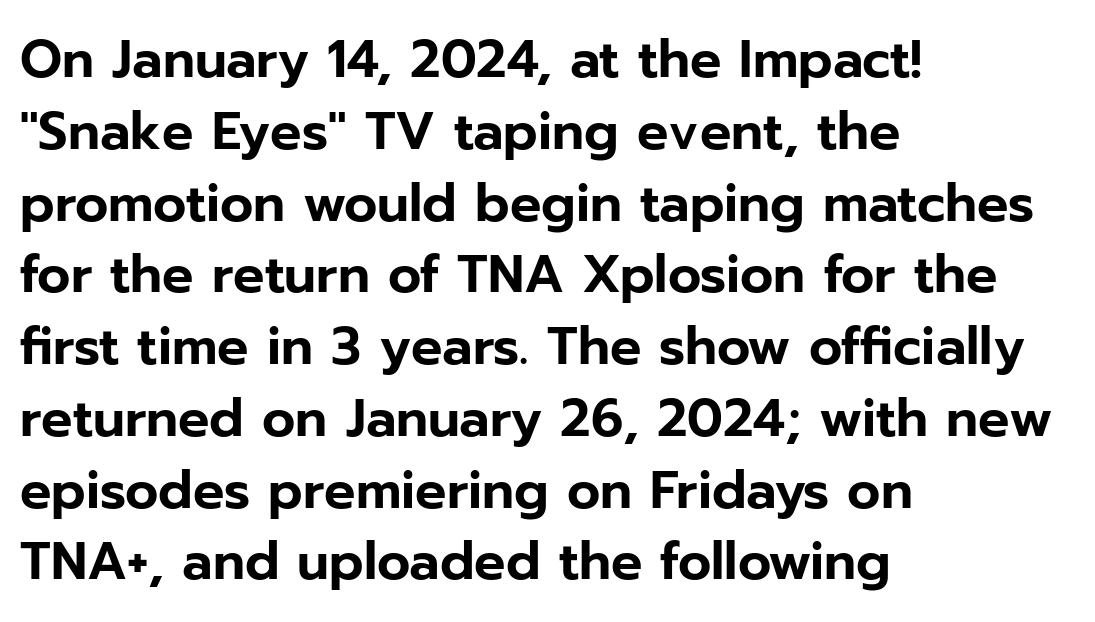
{"serif": "no", "italic": "no", "width": "normal", "stroke_contrast": "low", "x_height": "medium", "monospaced": "no", "underline": "no", "align": "left", "line_spacing": "normal", "line_spacing_ratio": 1.38, "letter_spacing": "normal", "letter_spacing_em": 0.0, "glyph_px": 52}
